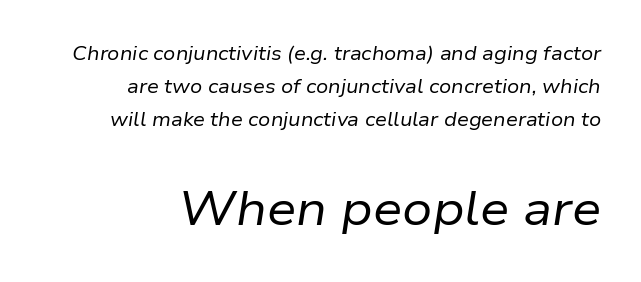
Q: Is the text bold? A: No.
Q: Is the text italic (slanted)? A: Yes, it leans right by about 9 degrees.
Q: Is the text underlined? A: No.
Q: How is the paragraph aligned? A: Right-aligned.
Q: Is the spacing between letters normal or unusually wide? A: Normal.
Q: Which block of text is set in a larger size, the first (top) or the second (bottom)? A: The second (bottom) one.
Q: Width (condensed, normal, or wide)? A: Normal.
Q: Stroke contrast? A: Low.
Q: x-height? A: Medium.
Q: Monospaced? A: No.
